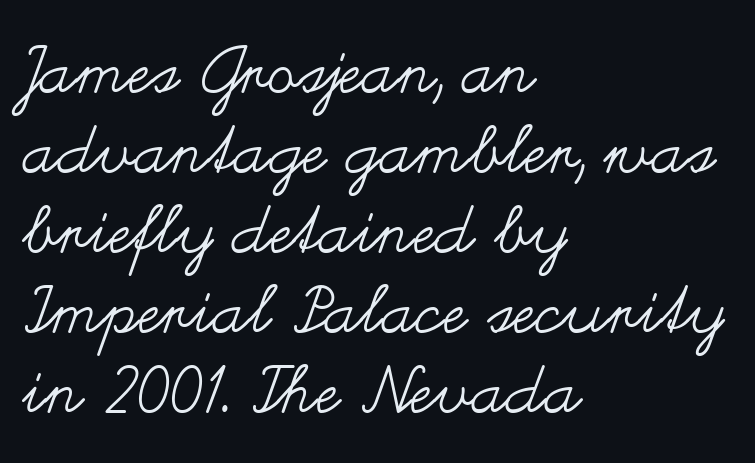
Look at the tracking — it's just the regular setting, nothing added. The text block is weighted toward the left margin, trailing off unevenly rightward. Note the varied advance widths — an 'i' is clearly narrower than an 'm'. Clear beneath every line of the passage.
